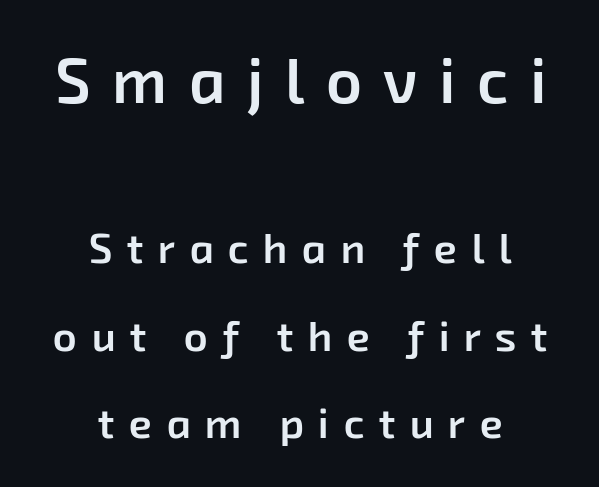
Q: Is the text bold? A: Semi-bold.
Q: Is the typeface a serif or a sans-serif typeface? A: Sans-serif.
Q: Is the text underlined? A: No.
Q: How is the paragraph aligned? A: Centered.
Q: Is the spacing between letters normal or unusually wide? A: Unusually wide.
Q: Is the spacing between lines tight, normal or loose? A: Loose.
Q: Which block of text is set in a larger size, the first (top) or the second (bottom)? A: The first (top) one.
Q: Width (condensed, normal, or wide)? A: Normal.
Q: Stroke contrast? A: Low.
Q: x-height? A: Medium.
Q: Monospaced? A: No.
